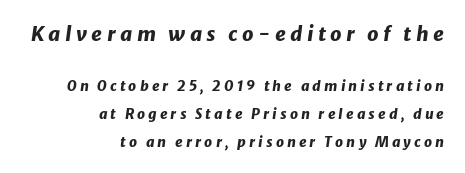
{"italic": "yes", "lean": "right", "slant_degrees": 8, "bold": "yes", "underline": "no", "align": "right", "line_spacing": "loose", "line_spacing_ratio": 2.01, "letter_spacing": "wide", "letter_spacing_em": 0.22, "larger_block": "first", "size_ratio": 1.43, "glyph_px": 20}
